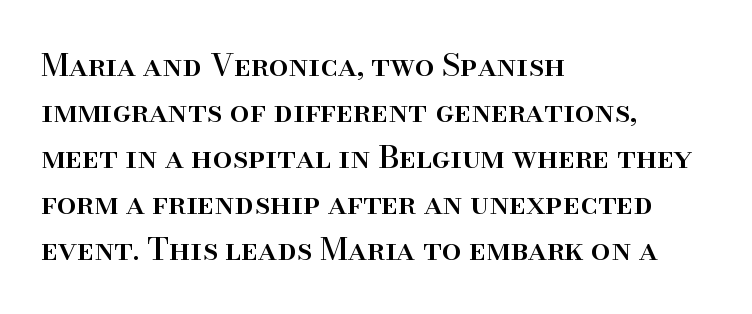
The passage shown stacks its lines at a standard gap. The words here are not underlined. Here the glyphs are tracked normally, forming tight word shapes. Serifs: yes, visible at the terminals of the letterforms.
